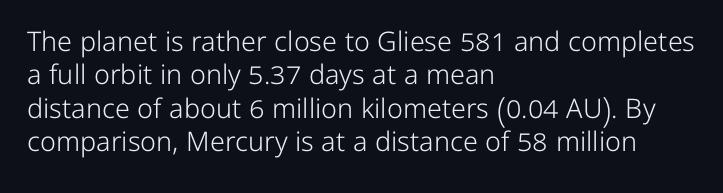
{"italic": "no", "bold": "no", "underline": "no", "align": "left", "line_spacing_ratio": 1.24, "letter_spacing": "normal", "letter_spacing_em": 0.0, "glyph_px": 27}
